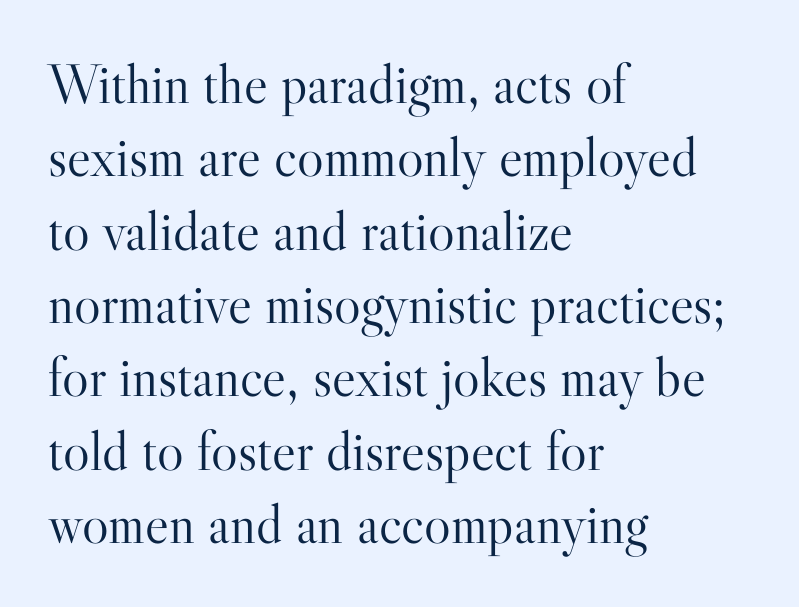
{"serif": "yes", "italic": "no", "bold": "no", "weight": "light", "width": "normal", "stroke_contrast": "high", "x_height": "small", "monospaced": "no", "underline": "no", "align": "left", "line_spacing": "normal", "line_spacing_ratio": 1.31, "letter_spacing": "normal", "letter_spacing_em": 0.0, "glyph_px": 56}
